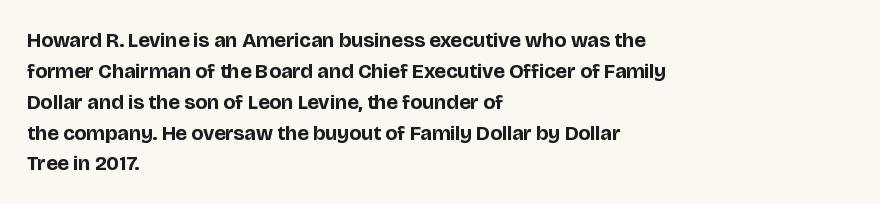
{"italic": "no", "bold": "yes", "underline": "no", "align": "left", "line_spacing": "normal", "line_spacing_ratio": 1.47, "letter_spacing": "normal", "letter_spacing_em": 0.0, "glyph_px": 21}
